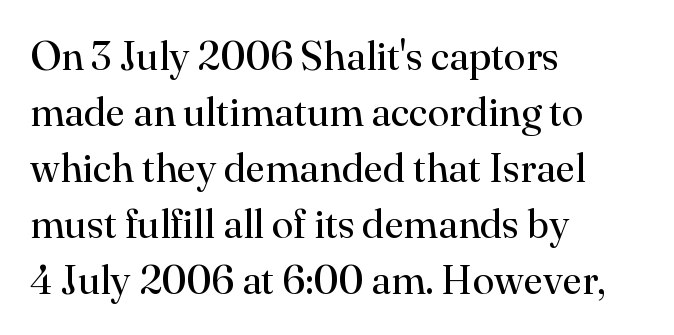
{"serif": "yes", "italic": "no", "bold": "no", "weight": "regular", "width": "normal", "stroke_contrast": "high", "x_height": "small", "monospaced": "no", "underline": "no", "align": "left", "line_spacing": "normal", "line_spacing_ratio": 1.4, "letter_spacing": "normal", "letter_spacing_em": 0.0, "glyph_px": 40}
